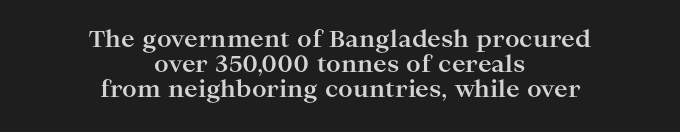
Each glyph is drawn with heavy, bold strokes. Compared with a flush-left layout, this one balances lines on the center instead. Descenders are the only things crossing below the line. Posture: vertical.
